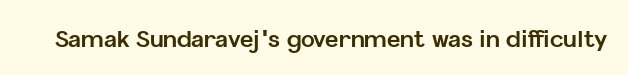
Notice how thick the strokes are: this is what a full bold looks like. In terms of letterspacing, this is plain default setting. The specimen omits any rule beneath the text block's lines. The lettering stays uniformly vertical, giving the passage a roman look.
